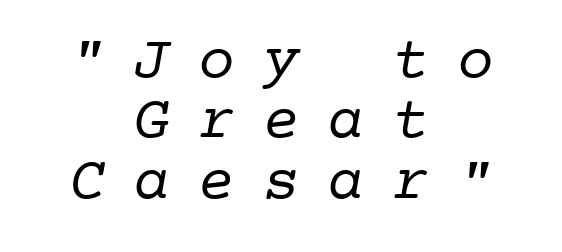
The image shows 61 px regular-weight serif type, monospaced; set centered, tight line spacing (0.99x), unusually wide letter spacing (+0.46 em), not underlined; low stroke contrast and a medium x-height.
